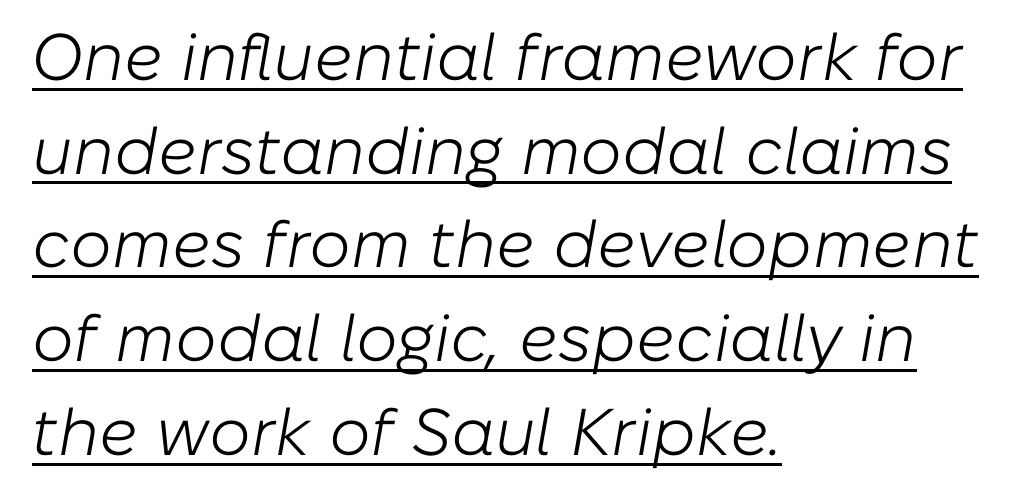
Q: Is the text bold? A: No.
Q: Is the text italic (slanted)? A: Yes, it leans right by about 10 degrees.
Q: Is the text underlined? A: Yes.
Q: How is the paragraph aligned? A: Left-aligned.
Q: Is the spacing between letters normal or unusually wide? A: Normal.
Q: Is the spacing between lines tight, normal or loose? A: Normal.
Q: Width (condensed, normal, or wide)? A: Normal.
Q: Stroke contrast? A: Low.
Q: x-height? A: Medium.
Q: Monospaced? A: No.
